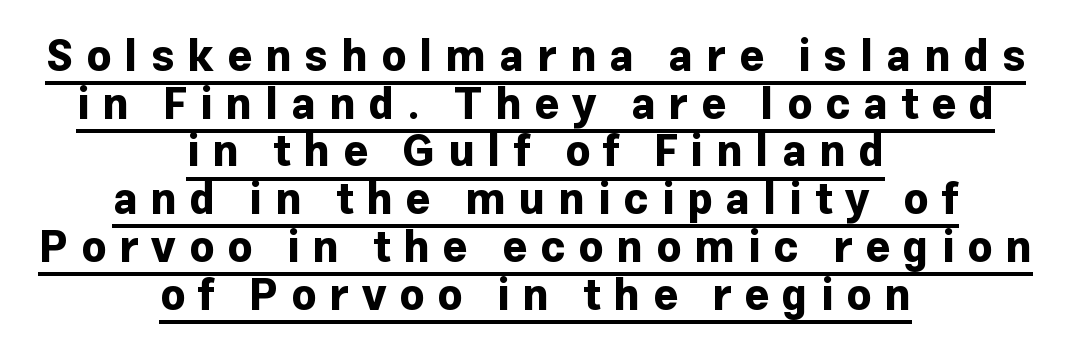
Q: Is the text bold? A: Yes.
Q: Is the text italic (slanted)? A: No, it is upright.
Q: Is the typeface a serif or a sans-serif typeface? A: Sans-serif.
Q: Is the text underlined? A: Yes.
Q: How is the paragraph aligned? A: Centered.
Q: Is the spacing between letters normal or unusually wide? A: Unusually wide.
Q: Is the spacing between lines tight, normal or loose? A: Tight.
Q: Width (condensed, normal, or wide)? A: Normal.
Q: Stroke contrast? A: Low.
Q: x-height? A: Medium.
Q: Monospaced? A: No.
